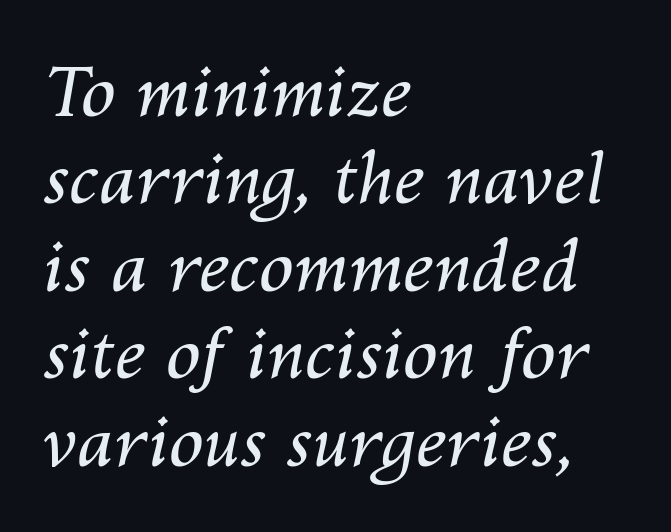
The leading is moderate, giving the passage an even texture. Stems and bowls with no extra thickness — not bold. The gap between lines stays unmarked. The face used here has a pronounced slope to its letters.
